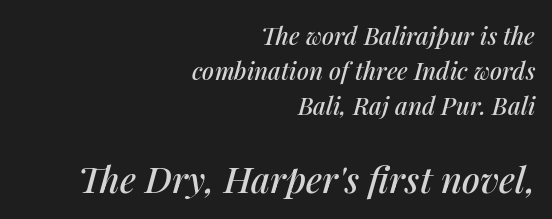
The image shows 36 px text type, italic (leaning right); set right-aligned, normal line spacing (1.46x), normal letter spacing, not underlined; the second (bottom) block is 1.5x larger; medium stroke contrast and a medium x-height.
